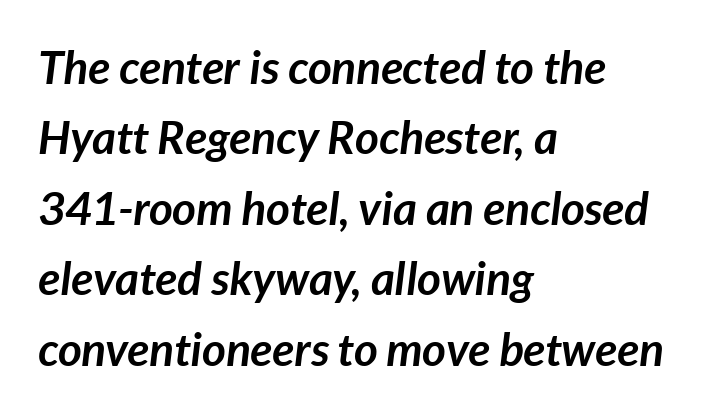
The passage shown has conventional tracking throughout. As a designer I'd log this as weight 700, bold. Lines of text with bare space underneath. The letters advance in unequal steps, a hallmark of proportional type.
